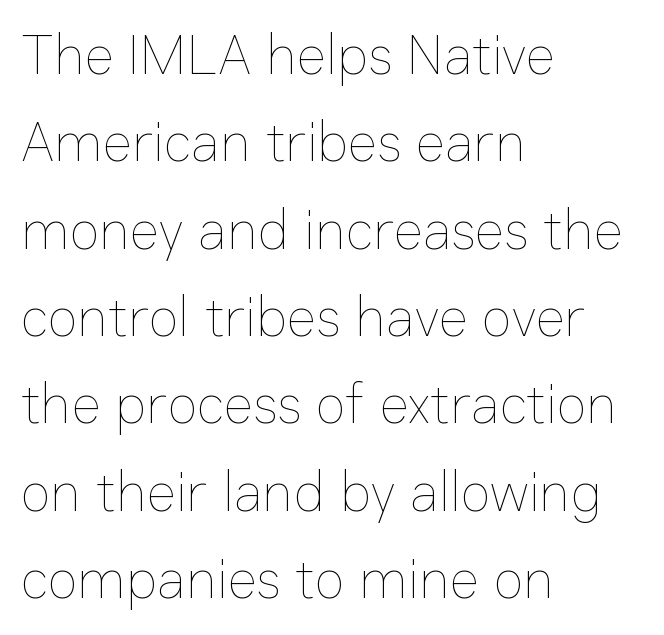
Q: Is the text bold? A: No.
Q: Is the text italic (slanted)? A: No, it is upright.
Q: Is the text underlined? A: No.
Q: How is the paragraph aligned? A: Left-aligned.
Q: Is the spacing between letters normal or unusually wide? A: Normal.
Q: Is the spacing between lines tight, normal or loose? A: Normal.
Q: Width (condensed, normal, or wide)? A: Normal.
Q: Stroke contrast? A: Low.
Q: x-height? A: Medium.
Q: Monospaced? A: No.
